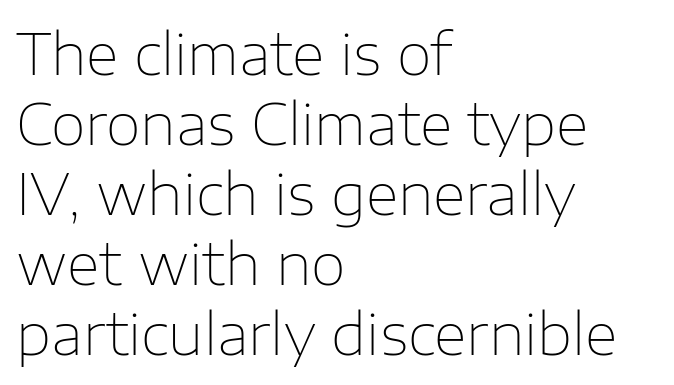
The image shows 57 px thin sans-serif type, upright; set left-aligned, line spacing 1.23x, normal letter spacing, not underlined; low stroke contrast and a medium x-height.
